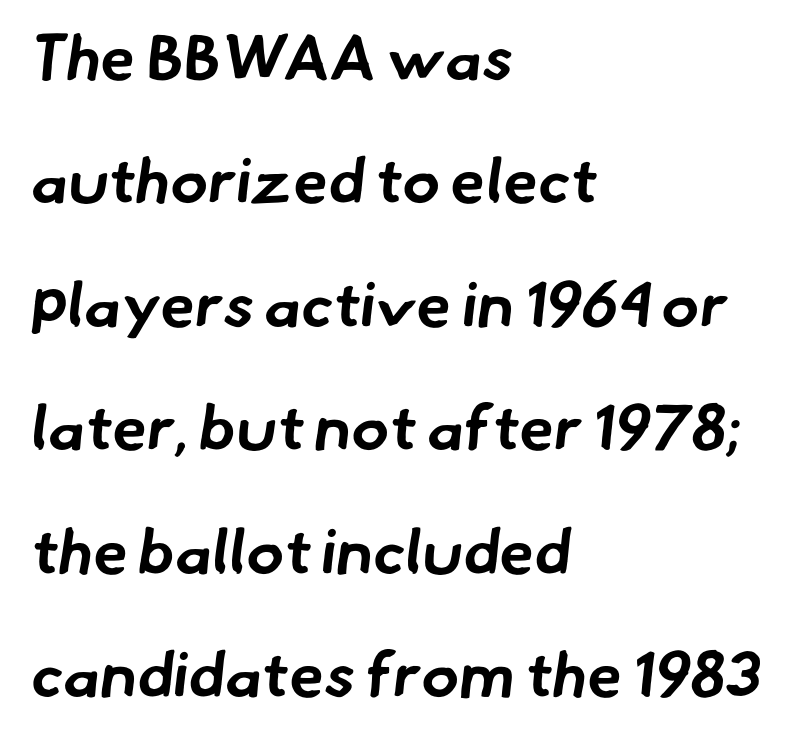
{"serif": "no", "bold": "yes", "weight": "bold", "width": "normal", "stroke_contrast": "low", "x_height": "small", "monospaced": "no", "underline": "no", "align": "left", "line_spacing": "loose", "line_spacing_ratio": 1.96, "letter_spacing": "normal", "letter_spacing_em": 0.0, "glyph_px": 63}
